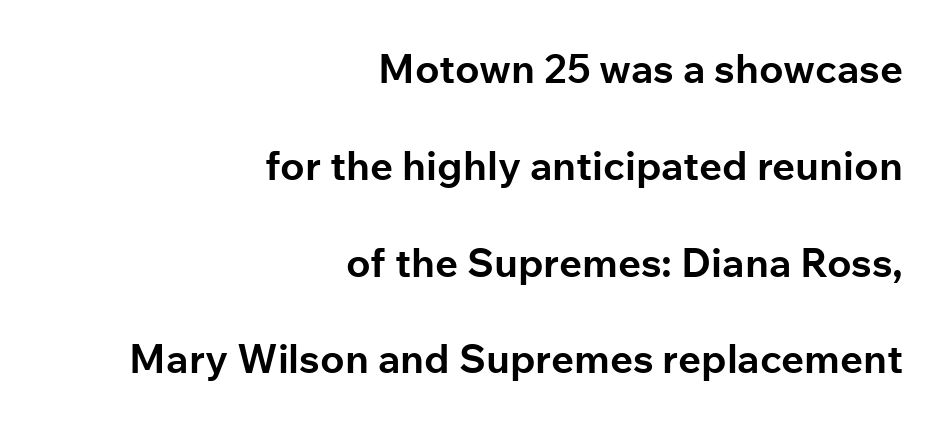
On the weight axis this lands at bold, roughly 700. These lines stack with their right ends in a neat column. Line spacing here is loose. This is roman type, the default non-slanted kind.
